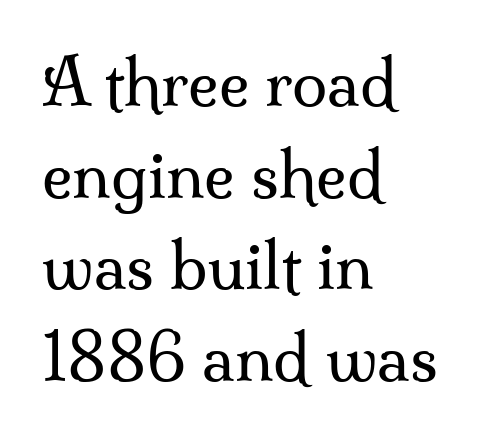
{"serif": "yes", "italic": "no", "bold": "no", "weight": "regular", "width": "normal", "stroke_contrast": "medium", "x_height": "small", "monospaced": "no", "underline": "no", "align": "left", "line_spacing": "normal", "line_spacing_ratio": 1.43, "letter_spacing": "normal", "letter_spacing_em": 0.0, "glyph_px": 64}
